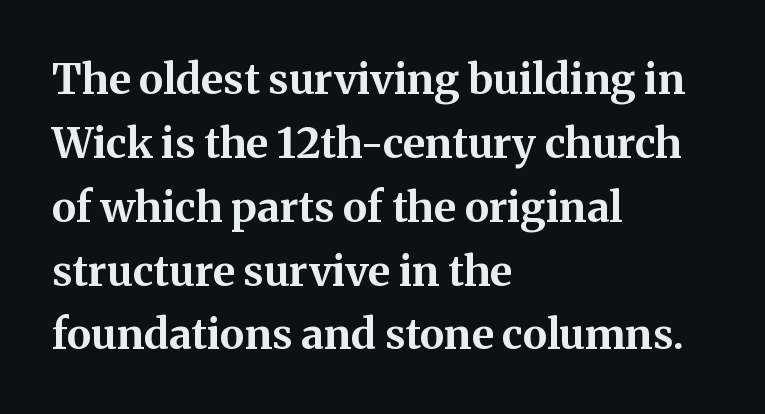
{"serif": "yes", "italic": "no", "bold": "yes", "weight": "bold", "width": "normal", "stroke_contrast": "medium", "x_height": "medium", "monospaced": "no", "underline": "no", "align": "left", "line_spacing": "normal", "line_spacing_ratio": 1.52, "letter_spacing": "normal", "letter_spacing_em": 0.0, "glyph_px": 42}
